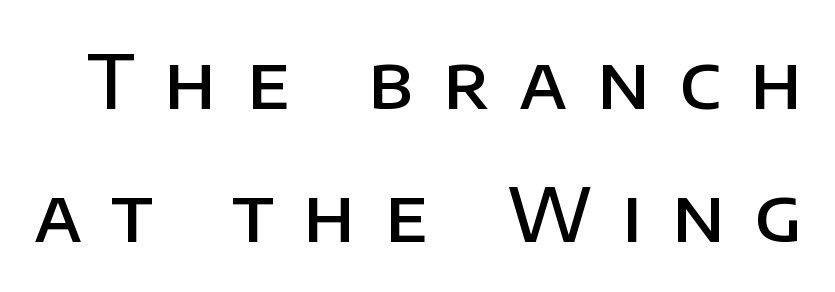
The image shows 74 px semibold sans-serif type, upright; set line spacing 1.8x, unusually wide letter spacing (+0.4 em), not underlined; low stroke contrast and a large x-height.
